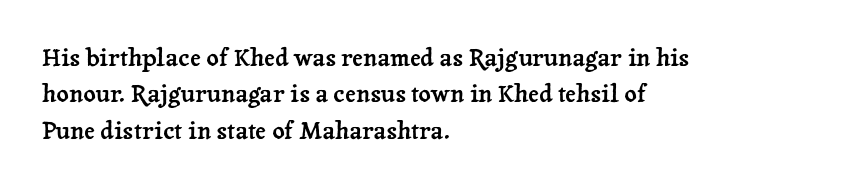
Q: Is the text italic (slanted)? A: No, it is upright.
Q: Is the text underlined? A: No.
Q: How is the paragraph aligned? A: Left-aligned.
Q: Is the spacing between letters normal or unusually wide? A: Normal.
Q: Is the spacing between lines tight, normal or loose? A: Normal.
